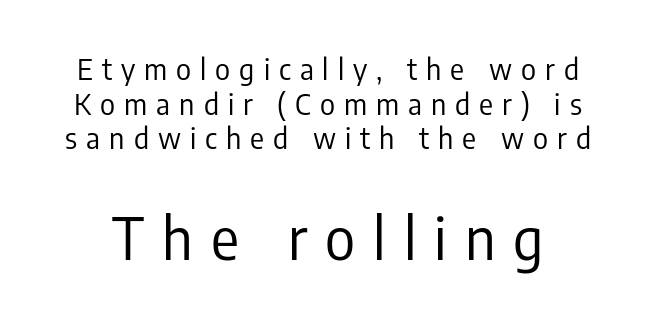
Q: Is the text bold? A: No.
Q: Is the text italic (slanted)? A: No, it is upright.
Q: Is the typeface a serif or a sans-serif typeface? A: Sans-serif.
Q: Is the text underlined? A: No.
Q: Is the spacing between letters normal or unusually wide? A: Unusually wide.
Q: Which block of text is set in a larger size, the first (top) or the second (bottom)? A: The second (bottom) one.
Q: Width (condensed, normal, or wide)? A: Condensed.
Q: Stroke contrast? A: Low.
Q: x-height? A: Medium.
Q: Monospaced? A: No.
